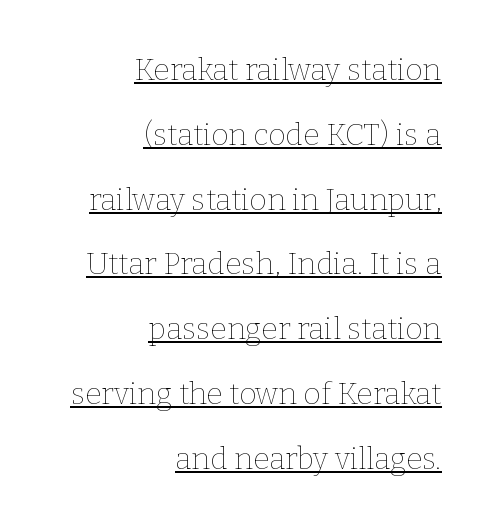
The image shows 30 px thin type, upright; set right-aligned, loose line spacing (2.16x), normal letter spacing, underlined; low stroke contrast and a medium x-height.
